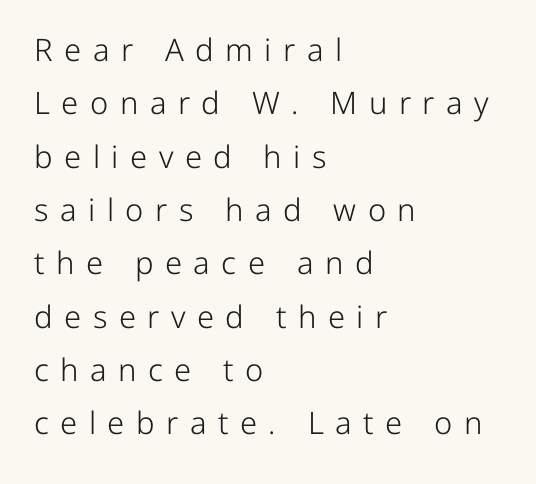
{"serif": "no", "italic": "no", "bold": "no", "weight": "light", "width": "normal", "stroke_contrast": "low", "x_height": "medium", "monospaced": "no", "underline": "no", "align": "left", "line_spacing_ratio": 1.72, "letter_spacing": "wide", "letter_spacing_em": 0.37, "glyph_px": 31}
